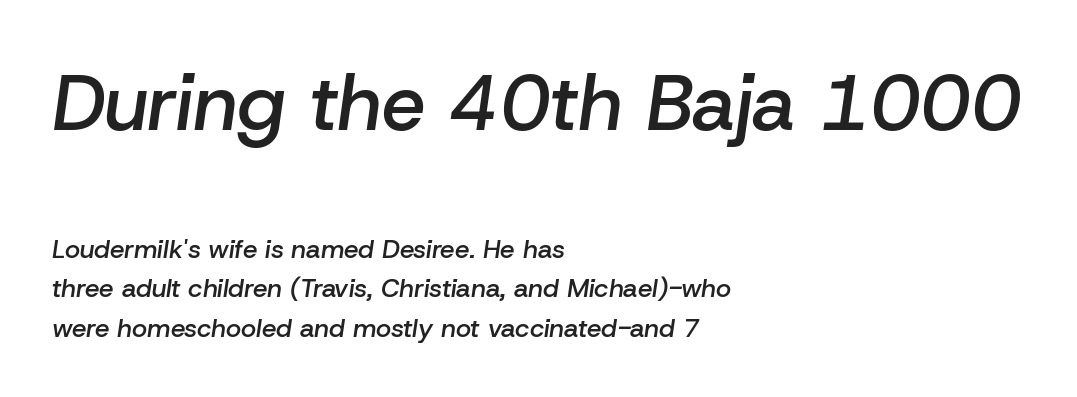
Q: Is the text bold? A: Semi-bold.
Q: Is the text italic (slanted)? A: Yes, it leans right by about 8 degrees.
Q: Is the text underlined? A: No.
Q: How is the paragraph aligned? A: Left-aligned.
Q: Is the spacing between letters normal or unusually wide? A: Normal.
Q: Is the spacing between lines tight, normal or loose? A: Normal.
Q: Which block of text is set in a larger size, the first (top) or the second (bottom)? A: The first (top) one.
Q: Width (condensed, normal, or wide)? A: Normal.
Q: Stroke contrast? A: Low.
Q: x-height? A: Medium.
Q: Monospaced? A: No.
